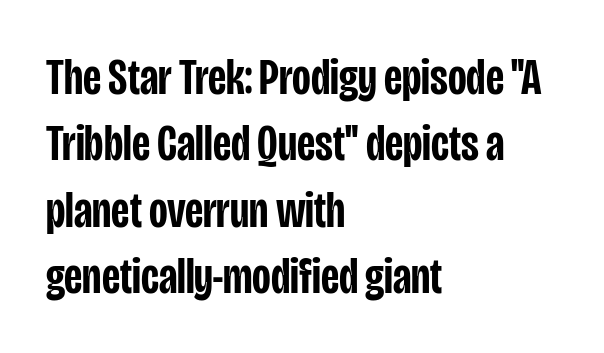
Q: Is the text bold? A: Semi-bold.
Q: Is the text italic (slanted)? A: No, it is upright.
Q: Is the typeface a serif or a sans-serif typeface? A: Sans-serif.
Q: Is the text underlined? A: No.
Q: How is the paragraph aligned? A: Left-aligned.
Q: Is the spacing between letters normal or unusually wide? A: Normal.
Q: Is the spacing between lines tight, normal or loose? A: Normal.
Q: Width (condensed, normal, or wide)? A: Condensed.
Q: Stroke contrast? A: Low.
Q: x-height? A: Large.
Q: Monospaced? A: No.
